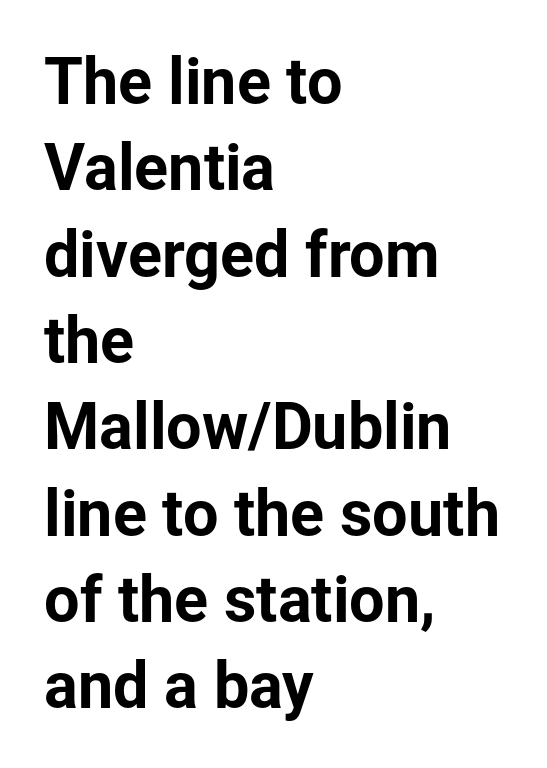
Characters follow at the spacing the type designer built in. Successive baselines arrive at the customary interval. Do the characters align in a grid? No, the font is proportional. Italic: no, the glyphs are upright roman. Type style note: lacks serifs. Check the space under the baseline: it is left empty.
